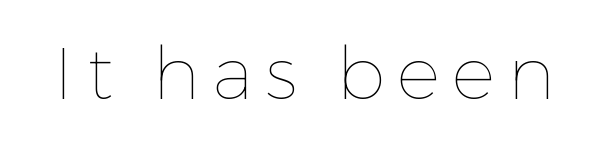
The typography opts for an upright posture over an oblique one. Unmarked baselines from the first word to the last. Heft: none added — not bold. Proportional: the letters do not fall into vertical columns.
